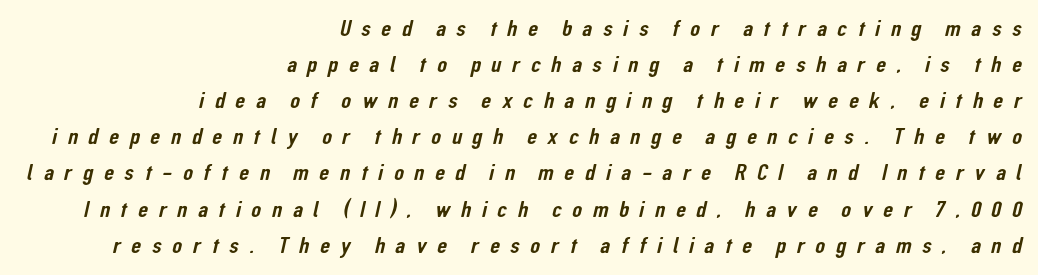
The letterforms stand isolated, each surrounded by extra space. Rule under the text: the space is simply empty. Leftover space on each line is placed entirely before the opening word. Line spacing here is normal.
